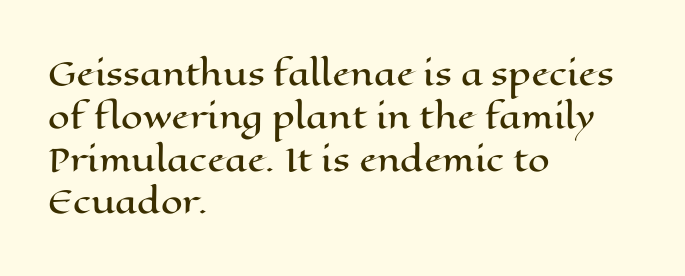
{"italic": "no", "width": "wide", "stroke_contrast": "high", "x_height": "medium", "monospaced": "no", "underline": "no", "align": "left", "line_spacing": "normal", "line_spacing_ratio": 1.38, "letter_spacing": "normal", "letter_spacing_em": 0.0, "glyph_px": 31}
